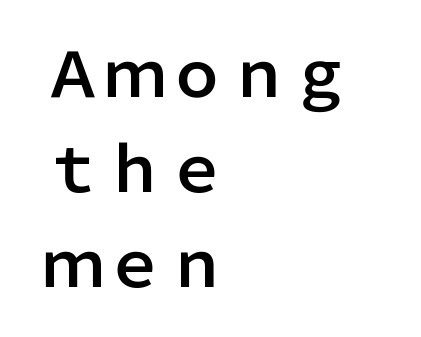
Q: Is the text italic (slanted)? A: No, it is upright.
Q: Is the typeface a serif or a sans-serif typeface? A: Sans-serif.
Q: Is the text underlined? A: No.
Q: How is the paragraph aligned? A: Left-aligned.
Q: Is the spacing between letters normal or unusually wide? A: Normal.
Q: Is the spacing between lines tight, normal or loose? A: Normal.
Q: Width (condensed, normal, or wide)? A: Normal.
Q: Stroke contrast? A: Low.
Q: x-height? A: Medium.
Q: Monospaced? A: No.
